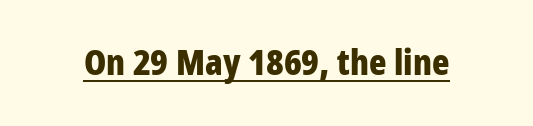
{"serif": "no", "italic": "no", "bold": "yes", "weight": "bold", "width": "condensed", "stroke_contrast": "low", "x_height": "large", "monospaced": "no", "underline": "yes", "letter_spacing": "normal", "letter_spacing_em": 0.0, "glyph_px": 36}
